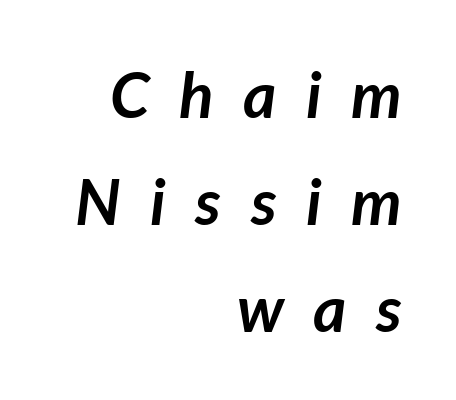
The image shows 64 px semibold type, italic (leaning right); set right-aligned, normal line spacing (1.67x), unusually wide letter spacing (+0.46 em), not underlined; low stroke contrast and a medium x-height.
